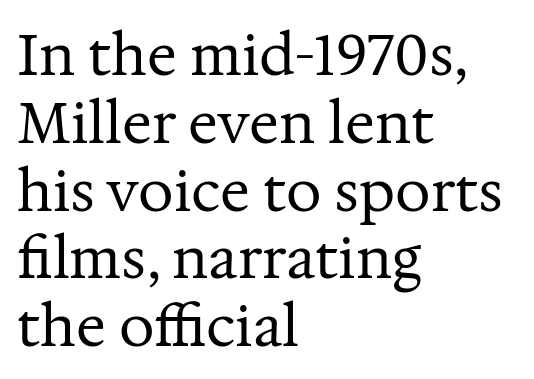
The type family on display is of the serif kind. The lines in this sample share a left origin and differ only in where they stop. The passage shown has conventional tracking throughout. Do the characters align in a grid? No, the font is proportional. No heavy texture on the line: the type isn't bold.
